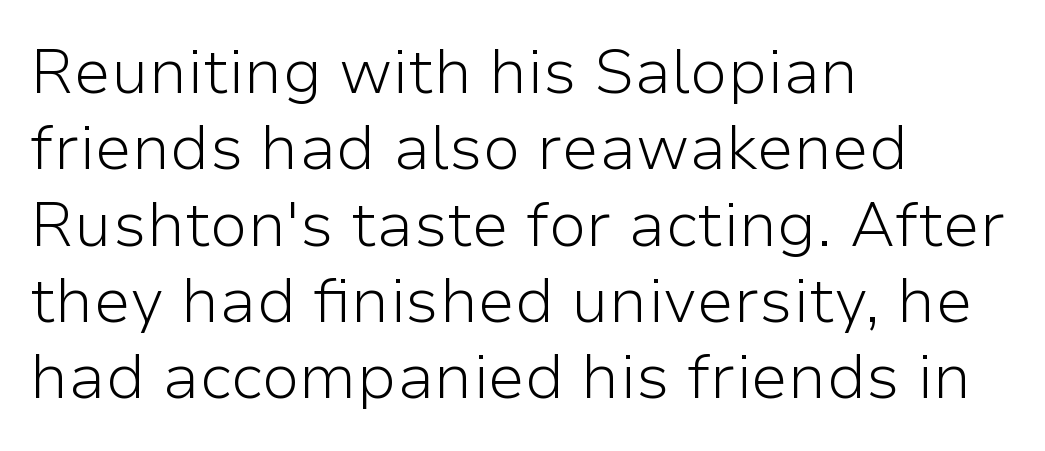
Character widths vary here, with narrow letters taking less room than wide ones. No chunkiness to these letters — they're not bold. Does the copy run flush right? No — it runs flush left. To sum up the face: it is a sans, with no serifs. Nope, not italic — everything's standing straight.
